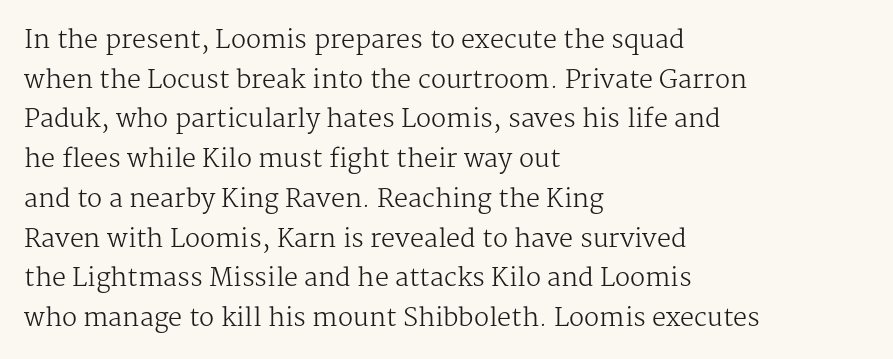
No italicization has been applied; the sample stays upright. Which margin do the lines hug? The left one — the right edge is uneven. Interline gaps are of average width in this sample. Descender tails drop into unmarked territory.
